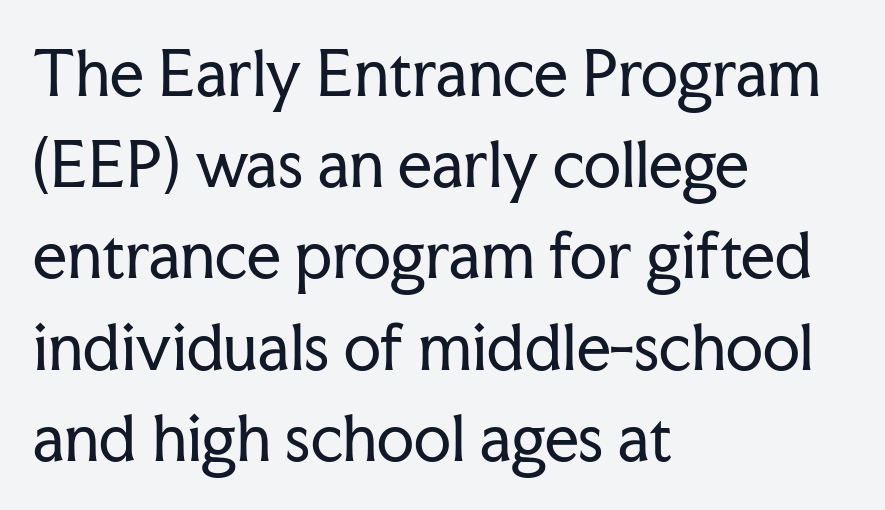
What kind of face is this? One with serifs. This rendering uses left alignment, leaving the right contour irregular. Rendered with straight, roman letterforms. Default kerning and tracking; the words read as compact shapes.
